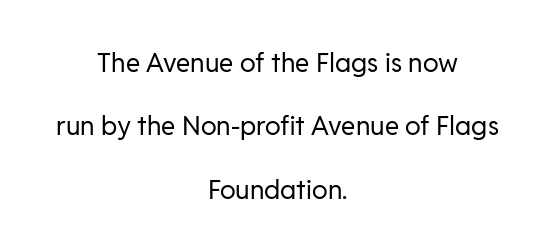
Q: Is the text bold? A: No.
Q: Is the text italic (slanted)? A: No, it is upright.
Q: Is the text underlined? A: No.
Q: How is the paragraph aligned? A: Centered.
Q: Is the spacing between letters normal or unusually wide? A: Normal.
Q: Is the spacing between lines tight, normal or loose? A: Loose.
